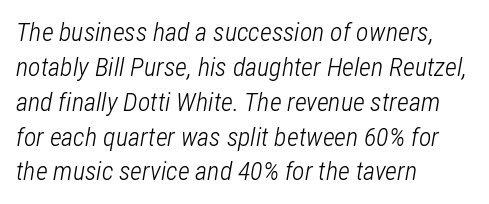
The image shows 26 px text type, italic (leaning right); set left-aligned, normal line spacing (1.34x), normal letter spacing, not underlined.
